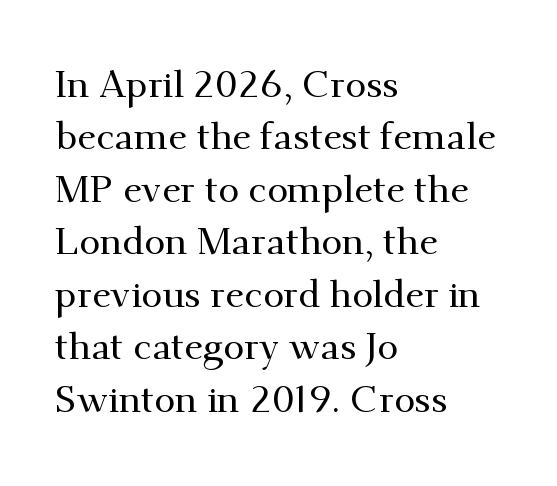
Q: Is the text italic (slanted)? A: No, it is upright.
Q: Is the typeface a serif or a sans-serif typeface? A: Serif.
Q: Is the text underlined? A: No.
Q: How is the paragraph aligned? A: Left-aligned.
Q: Is the spacing between letters normal or unusually wide? A: Normal.
Q: Is the spacing between lines tight, normal or loose? A: Normal.
Q: Width (condensed, normal, or wide)? A: Normal.
Q: Stroke contrast? A: Medium.
Q: x-height? A: Small.
Q: Monospaced? A: No.
